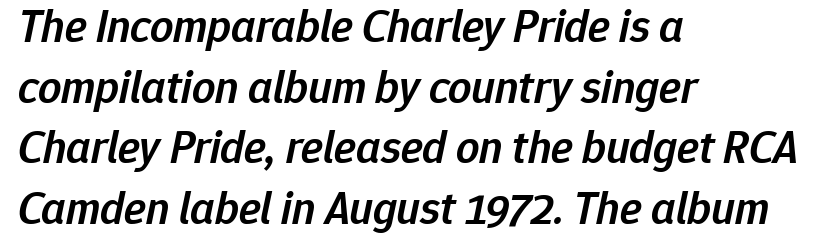
{"italic": "yes", "lean": "right", "slant_degrees": 12, "bold": "semi", "weight": "semibold", "width": "normal", "stroke_contrast": "low", "x_height": "medium", "monospaced": "no", "underline": "no", "align": "left", "line_spacing": "normal", "line_spacing_ratio": 1.32, "letter_spacing": "normal", "letter_spacing_em": 0.0, "glyph_px": 46}
